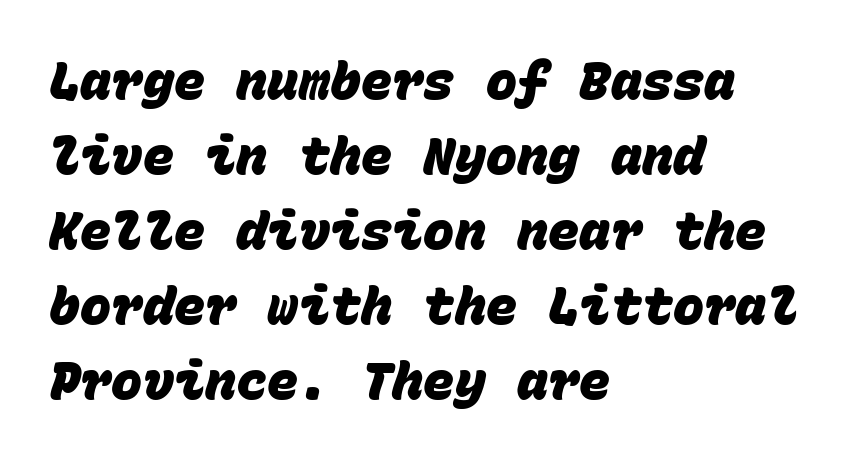
Stroke terminals: plain, sans-serif. A student would call this left alignment; a typographer would say flush left, rag right. Tracking here is standard; glyphs follow each other at the usual distance. Each glyph is drawn with heavy, bold strokes. Honestly, the row spacing looks completely unremarkable. Spacing verdict: monospaced, one width for all characters.
